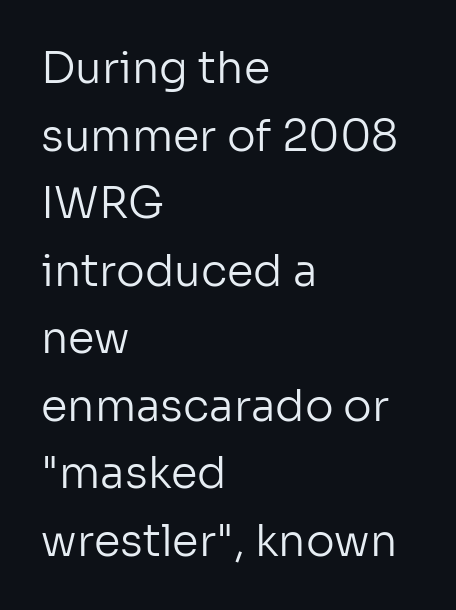
Caption: multi-line text, flush left, ragged right. A typesetter would call this proportional, since set widths differ per character. The space beneath each line is pristine and unruled. The lettering holds an erect, upright posture throughout. Caption: standard tracking, unaltered. The weight would be labelled regular, book, light, or lighter still.
